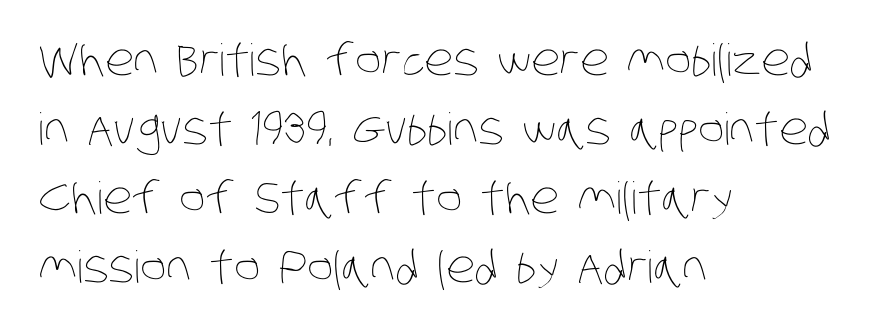
The image shows 44 px thin, condensed type; set left-aligned, normal line spacing (1.57x), normal letter spacing, not underlined; low stroke contrast and a large x-height.
